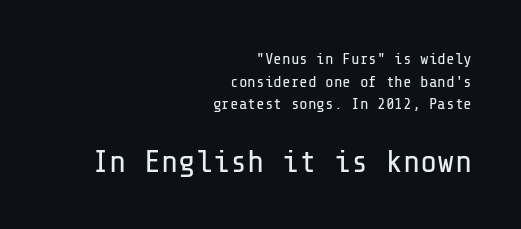
{"serif": "no", "italic": "no", "bold": "no", "weight": "regular", "width": "normal", "stroke_contrast": "low", "x_height": "medium", "underline": "no", "align": "right", "line_spacing": "normal", "line_spacing_ratio": 1.42, "letter_spacing": "normal", "letter_spacing_em": 0.0, "larger_block": "second", "size_ratio": 2.0, "glyph_px": 32}
